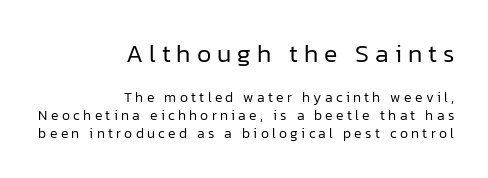
Q: Is the text bold? A: No.
Q: Is the text italic (slanted)? A: No, it is upright.
Q: Is the text underlined? A: No.
Q: How is the paragraph aligned? A: Right-aligned.
Q: Is the spacing between letters normal or unusually wide? A: Unusually wide.
Q: Is the spacing between lines tight, normal or loose? A: Normal.
Q: Which block of text is set in a larger size, the first (top) or the second (bottom)? A: The first (top) one.
